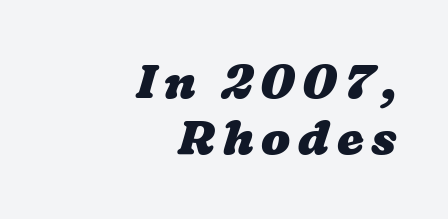
If you drew a ruler down the right edge, every line would touch it. Strokes here are thick enough to call this a true bold. Descender tails drop into unmarked territory. The rendering uses natural spacing where letterforms have individual widths.
